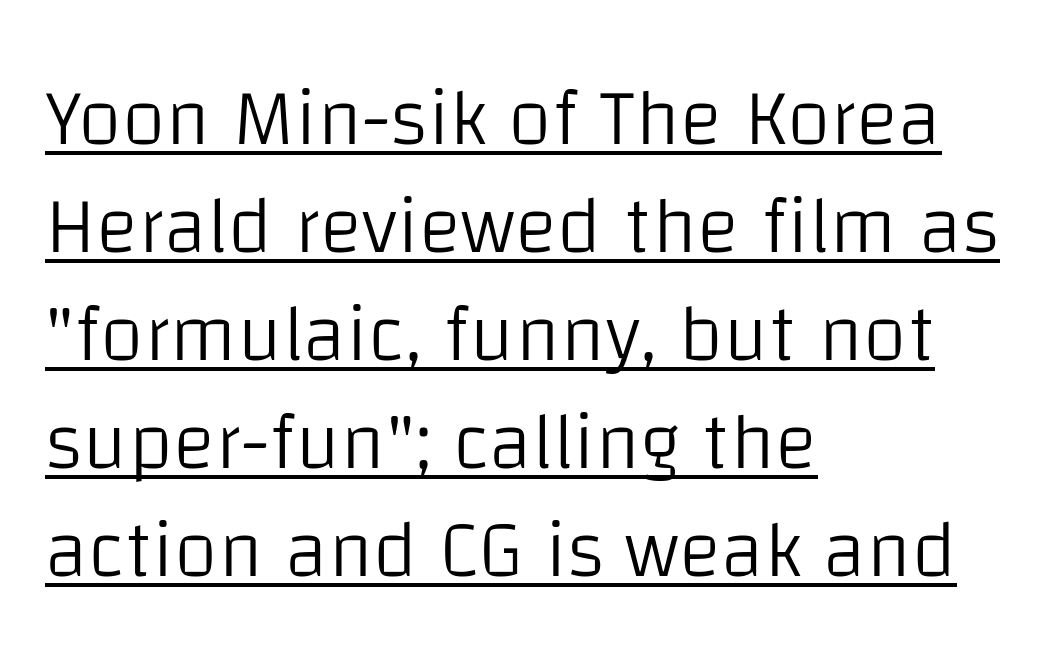
Is there much room between lines? A standard amount, neither cramped nor airy. Between one letter and the next there's only the usual sliver of space. Is the block centered? No — it sits flush against the left margin. Stroke thickness stays within the range of a standard reading face or lighter. Nope, not italic — everything's standing straight. A typesetter would call this proportional, since set widths differ per character.
